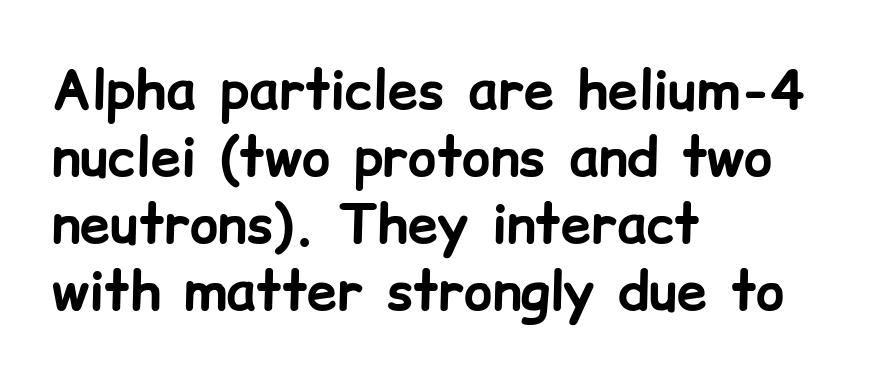
Q: Is the text bold? A: Yes.
Q: Is the text italic (slanted)? A: No, it is upright.
Q: Is the typeface a serif or a sans-serif typeface? A: Sans-serif.
Q: Is the text underlined? A: No.
Q: How is the paragraph aligned? A: Left-aligned.
Q: Is the spacing between letters normal or unusually wide? A: Normal.
Q: Width (condensed, normal, or wide)? A: Normal.
Q: Stroke contrast? A: Low.
Q: x-height? A: Medium.
Q: Monospaced? A: No.
